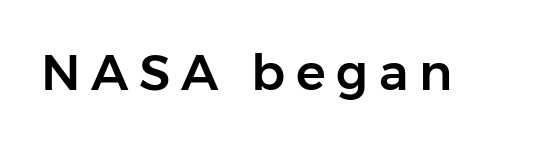
Q: Is the text italic (slanted)? A: No, it is upright.
Q: Is the typeface a serif or a sans-serif typeface? A: Sans-serif.
Q: Is the text underlined? A: No.
Q: Is the spacing between letters normal or unusually wide? A: Unusually wide.
Q: Width (condensed, normal, or wide)? A: Normal.
Q: Stroke contrast? A: Low.
Q: x-height? A: Medium.
Q: Monospaced? A: No.
